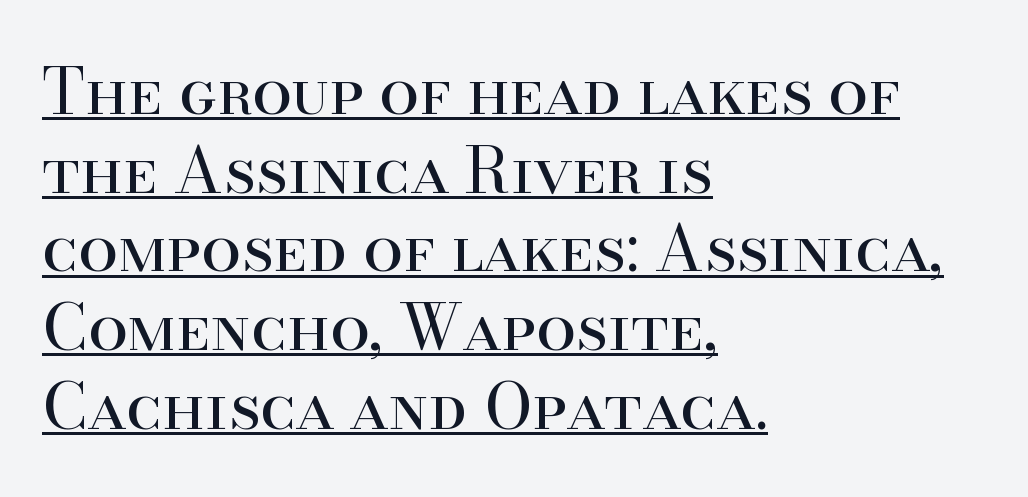
Are there feet on the stems? There are — it's a serif. The passage shown is not bold in any degree. Character widths vary here, with narrow letters taking less room than wide ones. Short note: letters normally spaced.
